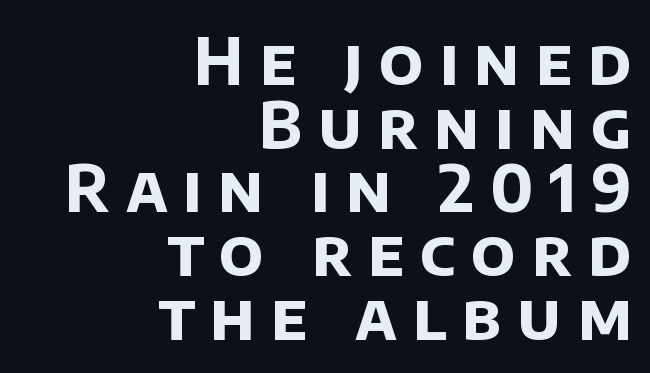
{"serif": "no", "bold": "yes", "weight": "bold", "width": "normal", "stroke_contrast": "low", "x_height": "large", "monospaced": "no", "underline": "no", "align": "right", "line_spacing": "tight", "line_spacing_ratio": 0.98, "letter_spacing": "wide", "letter_spacing_em": 0.24, "glyph_px": 65}
